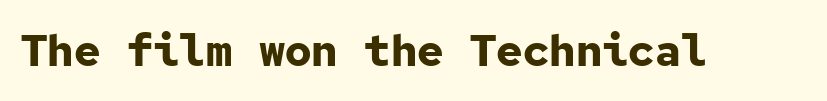
The image shows 44 px bold sans-serif type, upright, monospaced; set normal letter spacing, not underlined; low stroke contrast and a medium x-height.
